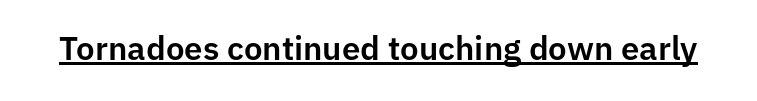
The image shows 33 px sans-serif type, upright; set normal letter spacing, underlined; low stroke contrast and a medium x-height.
